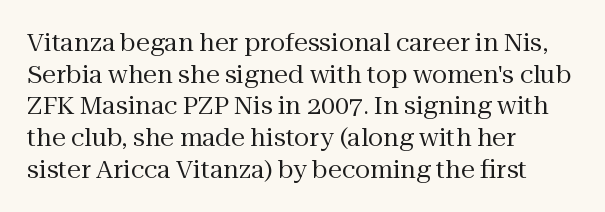
The characters are drawn with everyday or finer stroke widths. The string is rendered with underlining switched off. Leading matches the norm, producing a regular column. This sample uses plain, unmodified letter spacing.
